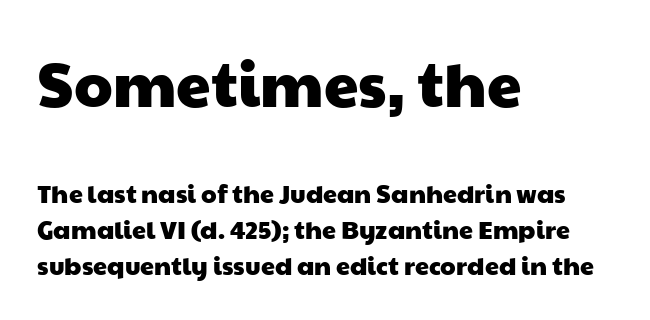
The image shows 62 px wide sans-serif type; set left-aligned, normal line spacing (1.43x), normal letter spacing, not underlined; the first (top) block is 2.48x larger; low stroke contrast and a medium x-height.
